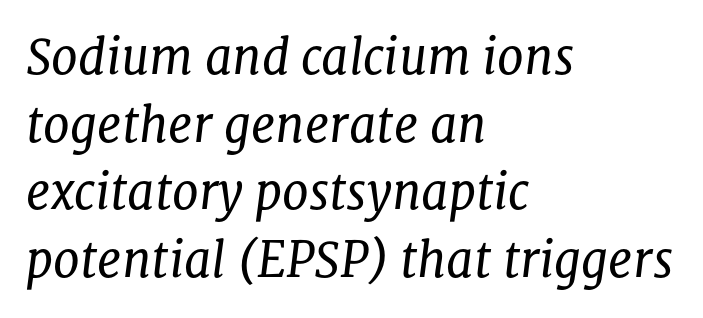
Q: Is the text bold? A: No.
Q: Is the text italic (slanted)? A: Yes, it leans right by about 8 degrees.
Q: Is the typeface a serif or a sans-serif typeface? A: Serif.
Q: Is the text underlined? A: No.
Q: How is the paragraph aligned? A: Left-aligned.
Q: Is the spacing between letters normal or unusually wide? A: Normal.
Q: Is the spacing between lines tight, normal or loose? A: Normal.
Q: Width (condensed, normal, or wide)? A: Normal.
Q: Stroke contrast? A: Low.
Q: x-height? A: Medium.
Q: Monospaced? A: No.
